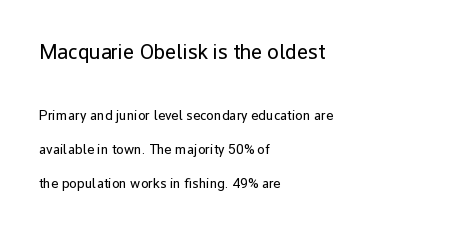
Size hierarchy here favors the leading block over the trailing one. Horizontal bands of white between lines are thick stripes. The area under the type is left untouched. The typesetting does not lean heavy: it is not bold. Which margin do the lines hug? The left one — the right edge is uneven.
